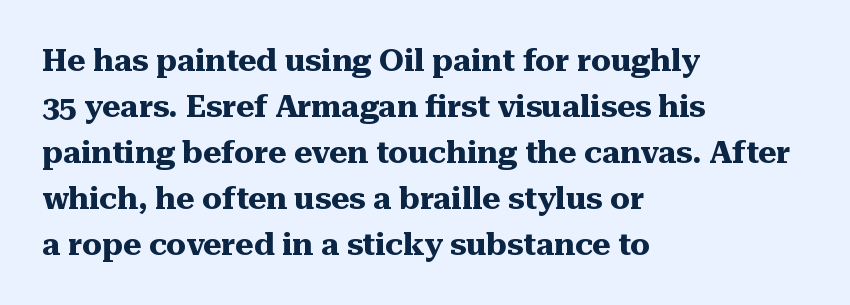
Each line starts at the same left margin while the right side varies. Tracking value appears to be zero — textbook default spacing. A full-strength bold gives these letters their thick strokes. Each letter keeps its own natural width here, so spacing adapts to shape. The glyphs in this specimen are seriffed.
